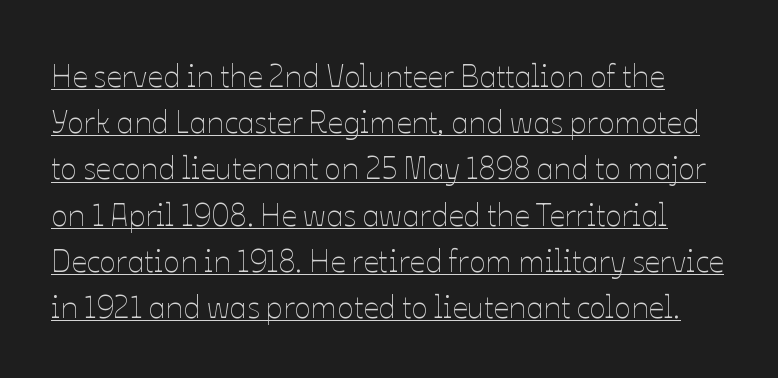
Q: Is the text bold? A: No.
Q: Is the text italic (slanted)? A: No, it is upright.
Q: Is the text underlined? A: Yes.
Q: Is the spacing between letters normal or unusually wide? A: Normal.
Q: Is the spacing between lines tight, normal or loose? A: Normal.
Q: Width (condensed, normal, or wide)? A: Normal.
Q: Stroke contrast? A: Low.
Q: x-height? A: Medium.
Q: Monospaced? A: No.
